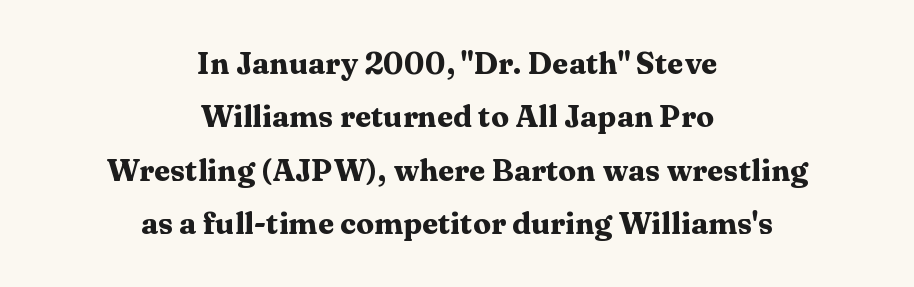
When letters stand straight like this, we call the style roman or upright. The passage shown is typeset with a serif family. This sample is center-justified, so both line endings float freely. Any mark beneath the type? The region is blank. A full-strength bold gives these letters their thick strokes. These lines are rendered in a variable-pitch font.
